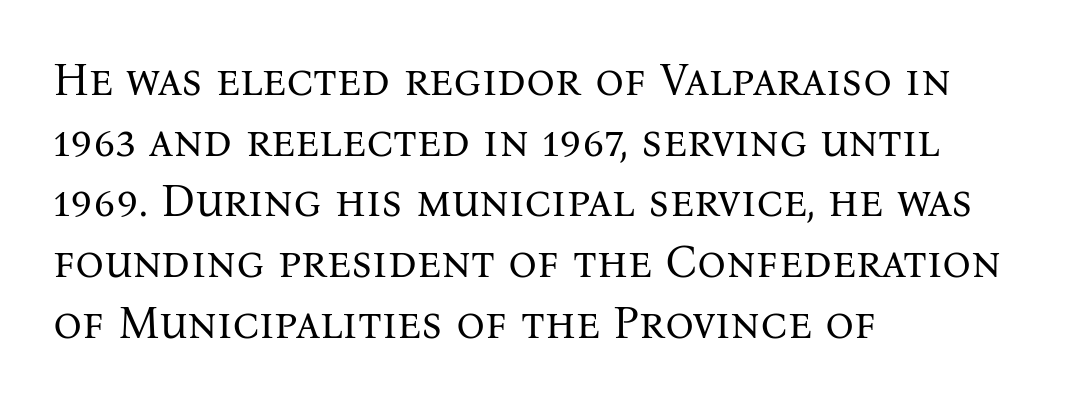
{"serif": "yes", "italic": "no", "bold": "no", "weight": "regular", "width": "normal", "stroke_contrast": "medium", "x_height": "medium", "monospaced": "no", "underline": "no", "align": "left", "line_spacing": "normal", "line_spacing_ratio": 1.35, "letter_spacing": "normal", "letter_spacing_em": 0.0, "glyph_px": 45}
